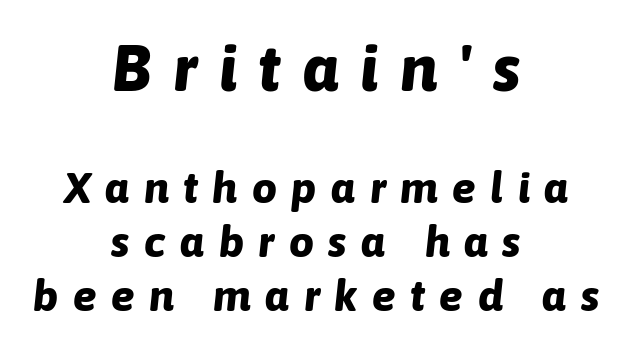
{"italic": "yes", "lean": "right", "slant_degrees": 6, "bold": "yes", "weight": "bold", "width": "normal", "stroke_contrast": "low", "x_height": "medium", "monospaced": "no", "underline": "no", "align": "center", "line_spacing_ratio": 1.22, "letter_spacing": "wide", "letter_spacing_em": 0.33, "larger_block": "first", "size_ratio": 1.5, "glyph_px": 66}
